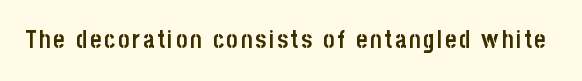
The image shows 24 px bold type, upright; set not underlined.
